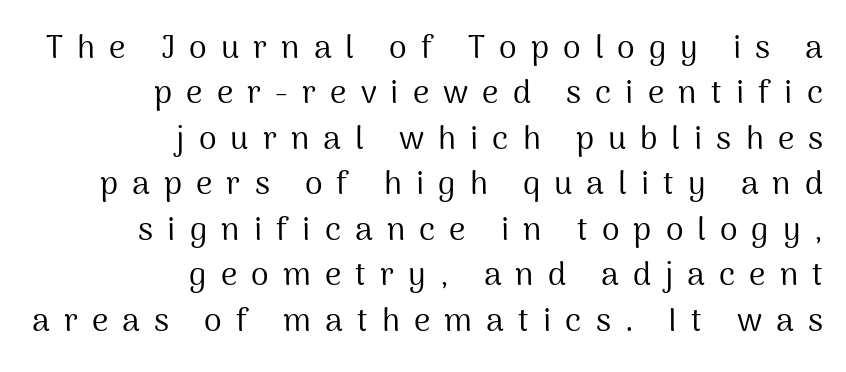
The image shows 32 px regular-weight sans-serif type, upright; set right-aligned, normal line spacing (1.42x), unusually wide letter spacing (+0.44 em), not underlined; medium stroke contrast and a medium x-height.
